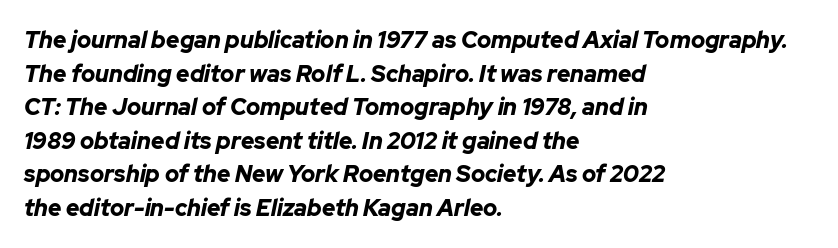
Q: Is the text bold? A: Yes.
Q: Is the text italic (slanted)? A: Yes, it leans right by about 12 degrees.
Q: Is the text underlined? A: No.
Q: How is the paragraph aligned? A: Left-aligned.
Q: Is the spacing between letters normal or unusually wide? A: Normal.
Q: Is the spacing between lines tight, normal or loose? A: Normal.
